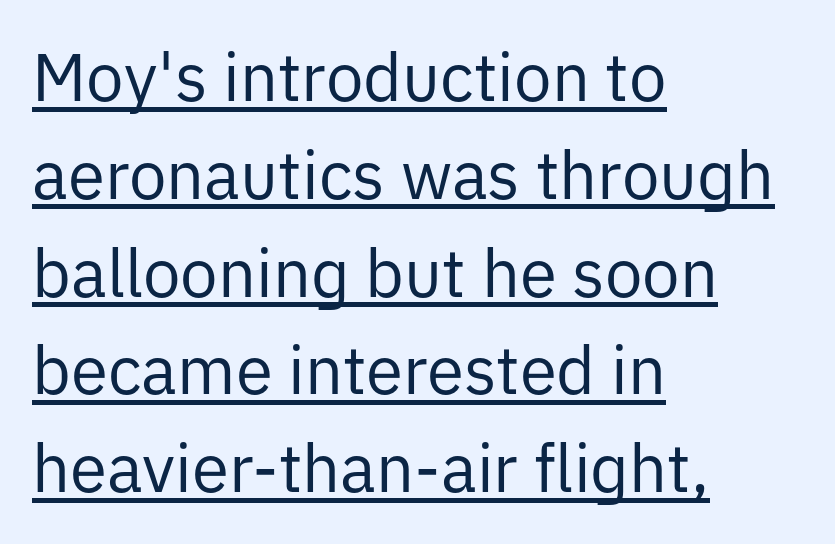
The characters are drawn with everyday or finer stroke widths. Is the letter spacing exaggerated? No — it looks like the ordinary default. Nope, no serifs anywhere on these letters. Is there any slant? The stems are plumb. In designer terms, the underline attribute is active on this setting.
